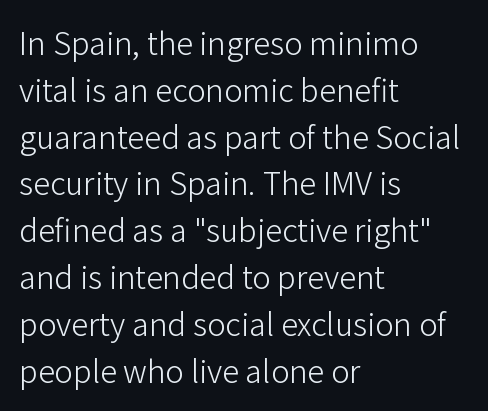
Unlike italic type, these characters show no tilt at all. Evenly set lines give the paragraph a standard silhouette. The space beneath each line is pristine and unruled. Here the designer chose a conventional face with non-uniform glyph widths. On a weight scale, this lands at 450 or below. Standard letterfit; no display-style spreading of the glyphs.
